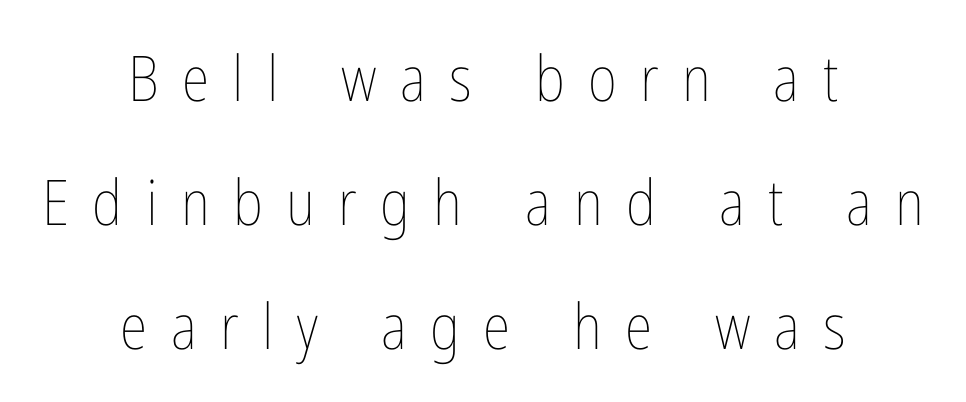
{"italic": "no", "bold": "no", "weight": "thin", "width": "condensed", "stroke_contrast": "low", "x_height": "medium", "monospaced": "no", "underline": "no", "align": "center", "line_spacing": "loose", "line_spacing_ratio": 1.97, "letter_spacing": "wide", "letter_spacing_em": 0.37, "glyph_px": 63}
